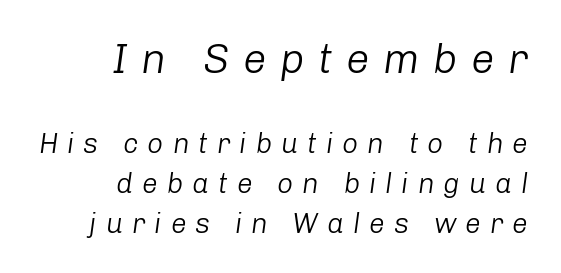
The image shows 42 px light type, italic (leaning right); set right-aligned, normal line spacing (1.42x), unusually wide letter spacing (+0.32 em), not underlined; the first (top) block is 1.5x larger; low stroke contrast and a medium x-height.
